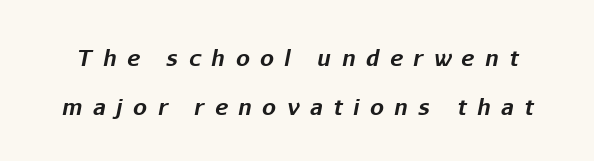
The image shows 22 px bold type, italic (leaning right); set loose line spacing (2.21x), unusually wide letter spacing (+0.48 em), not underlined.
